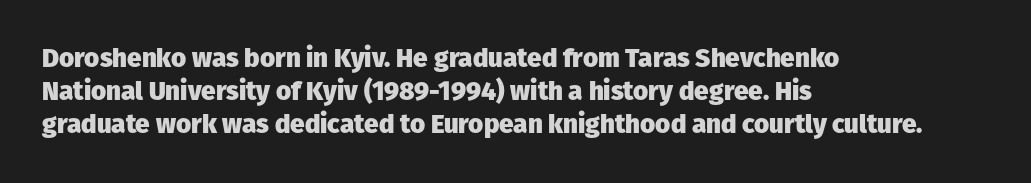
The image shows 26 px bold type, upright; set left-aligned, normal line spacing (1.27x), normal letter spacing, not underlined.
